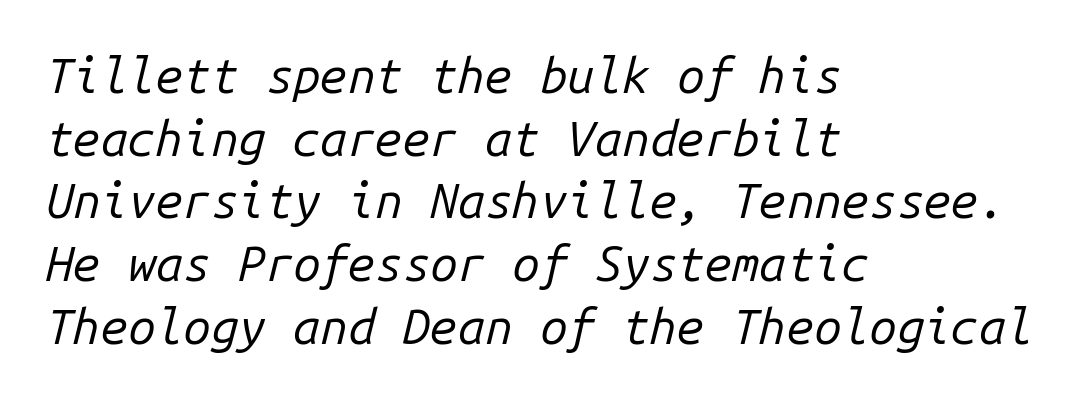
Anything drawn beneath the words? Only blank space. The rag falls on the right side of this text block. Horizontal bands of white between lines are of average thickness. Caption: face not bold, strokes unweighted. These lines were composed using italics.
